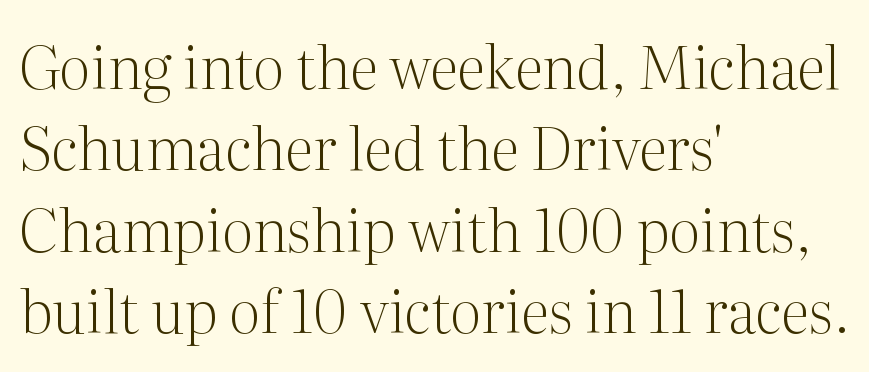
The image shows 59 px light serif type, upright; set left-aligned, normal line spacing (1.38x), normal letter spacing, not underlined; medium stroke contrast and a medium x-height.
